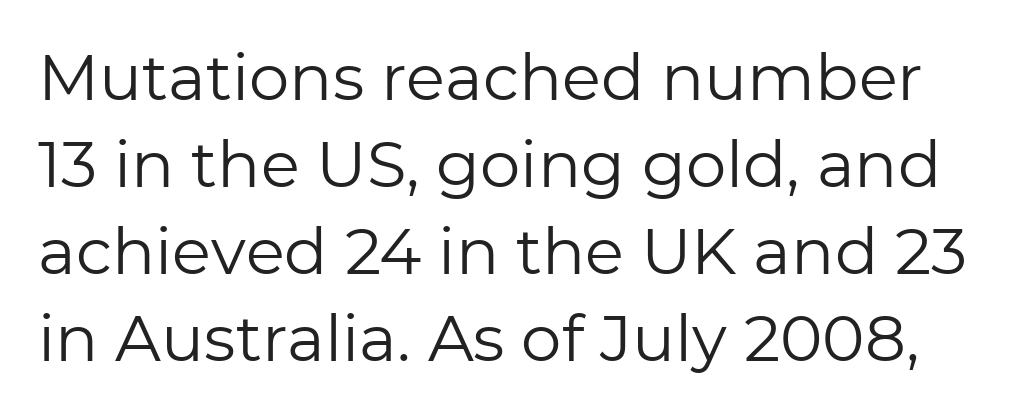
Q: Is the text bold? A: No.
Q: Is the text italic (slanted)? A: No, it is upright.
Q: Is the typeface a serif or a sans-serif typeface? A: Sans-serif.
Q: Is the text underlined? A: No.
Q: Is the spacing between letters normal or unusually wide? A: Normal.
Q: Is the spacing between lines tight, normal or loose? A: Normal.
Q: Width (condensed, normal, or wide)? A: Normal.
Q: Stroke contrast? A: Low.
Q: x-height? A: Medium.
Q: Monospaced? A: No.
